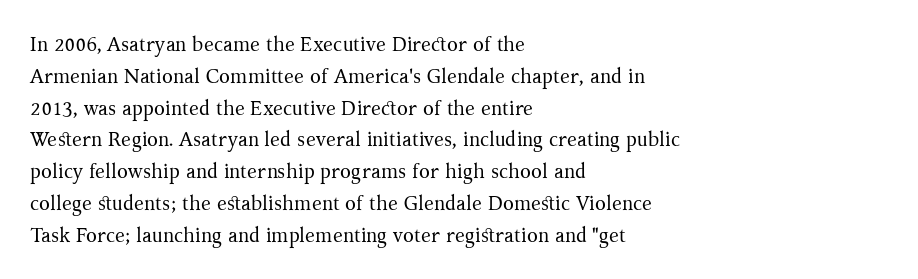
Q: Is the text bold? A: No.
Q: Is the text italic (slanted)? A: No, it is upright.
Q: Is the text underlined? A: No.
Q: How is the paragraph aligned? A: Left-aligned.
Q: Is the spacing between letters normal or unusually wide? A: Normal.
Q: Is the spacing between lines tight, normal or loose? A: Normal.
